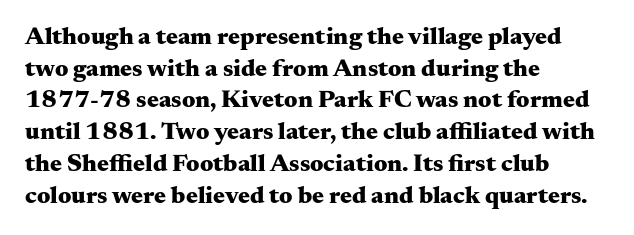
The image shows 25 px bold type, upright; set left-aligned, normal line spacing (1.27x), normal letter spacing, not underlined.
